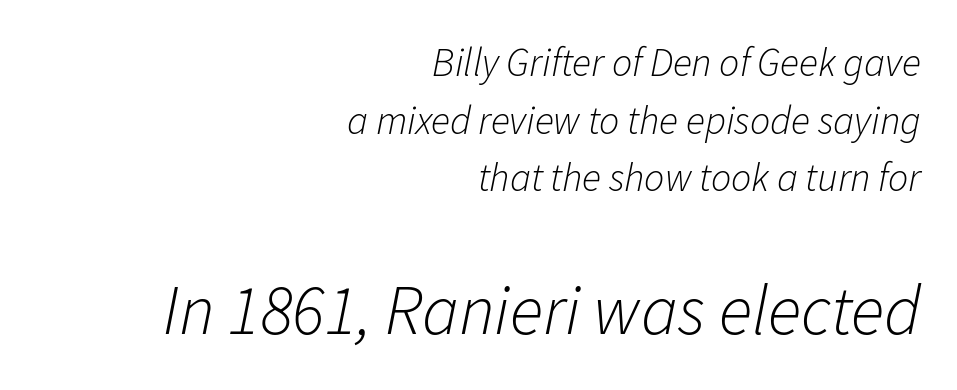
The image shows 70 px light type, italic (leaning right); set right-aligned, normal line spacing (1.44x), normal letter spacing, not underlined; the second (bottom) block is 1.75x larger; low stroke contrast and a medium x-height.
